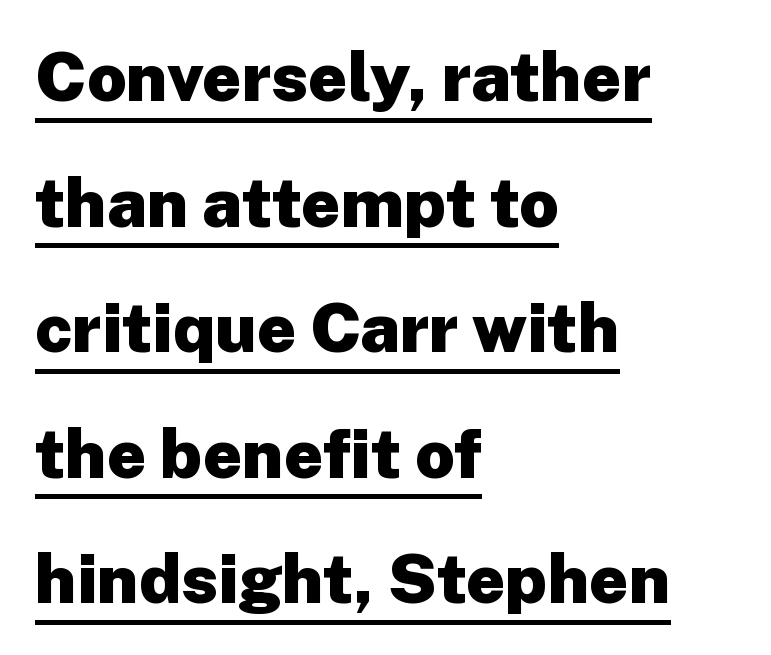
{"serif": "no", "italic": "no", "bold": "yes", "weight": "heavy", "width": "normal", "stroke_contrast": "low", "x_height": "medium", "monospaced": "no", "underline": "yes", "align": "left", "line_spacing_ratio": 1.82, "letter_spacing": "normal", "letter_spacing_em": 0.0, "glyph_px": 69}
